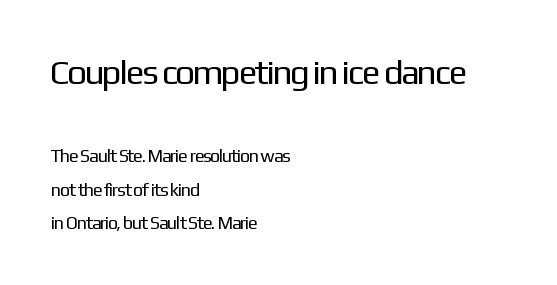
{"serif": "no", "italic": "no", "bold": "no", "weight": "regular", "width": "normal", "stroke_contrast": "low", "x_height": "medium", "monospaced": "no", "underline": "no", "align": "left", "line_spacing_ratio": 1.88, "letter_spacing": "normal", "letter_spacing_em": 0.0, "larger_block": "first", "size_ratio": 1.94, "glyph_px": 35}
